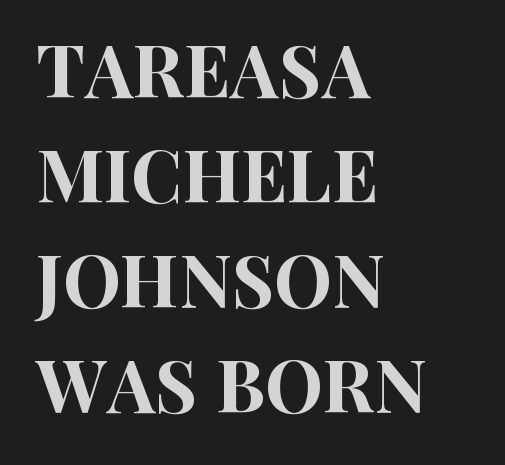
Q: Is the text italic (slanted)? A: No, it is upright.
Q: Is the typeface a serif or a sans-serif typeface? A: Sans-serif.
Q: Is the text underlined? A: No.
Q: How is the paragraph aligned? A: Left-aligned.
Q: Is the spacing between letters normal or unusually wide? A: Normal.
Q: Is the spacing between lines tight, normal or loose? A: Normal.
Q: Width (condensed, normal, or wide)? A: Condensed.
Q: Stroke contrast? A: High.
Q: x-height? A: Large.
Q: Monospaced? A: No.
